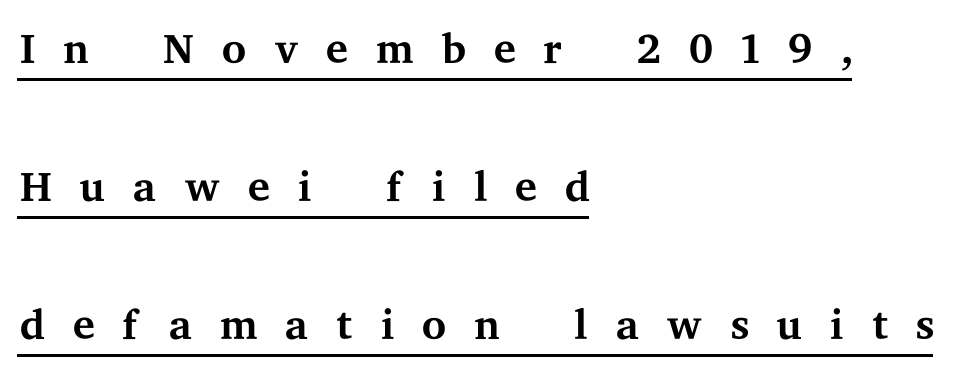
Q: Is the text bold? A: No.
Q: Is the text italic (slanted)? A: No, it is upright.
Q: Is the typeface a serif or a sans-serif typeface? A: Serif.
Q: Is the text underlined? A: Yes.
Q: How is the paragraph aligned? A: Left-aligned.
Q: Is the spacing between letters normal or unusually wide? A: Unusually wide.
Q: Is the spacing between lines tight, normal or loose? A: Loose.
Q: Width (condensed, normal, or wide)? A: Wide.
Q: Stroke contrast? A: Medium.
Q: x-height? A: Medium.
Q: Monospaced? A: No.
